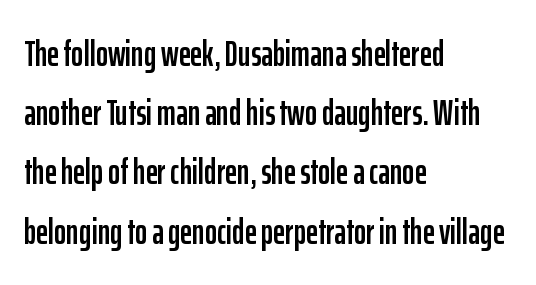
The image shows 37 px condensed sans-serif type, upright; set left-aligned, normal line spacing (1.6x), normal letter spacing, not underlined; low stroke contrast and a medium x-height.
